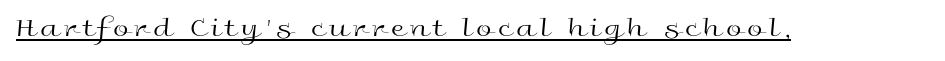
The image shows 28 px regular-weight, wide sans-serif type, upright; set underlined; a medium x-height.
